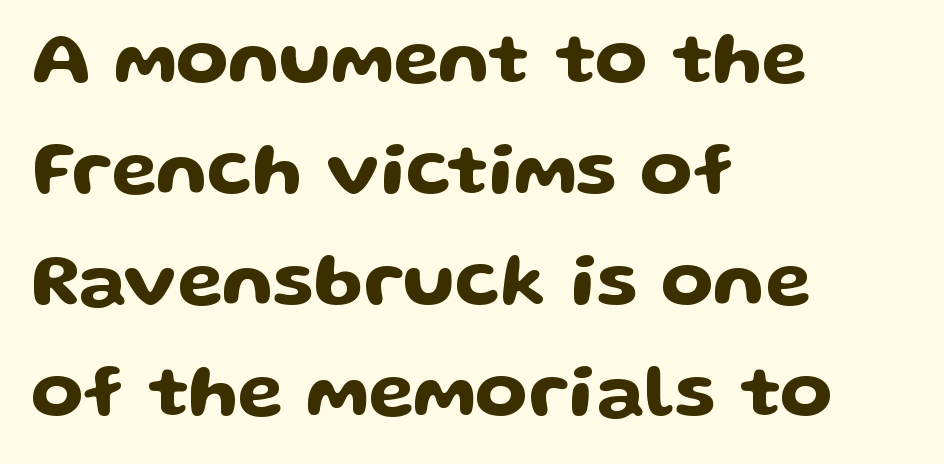
In terms of letterform style, serifs are entirely absent. The letters stand straight up with perfectly vertical stems. Leading matches the norm, producing a regular column. This sample has the flowing, uneven cadence of proportional lettering.
